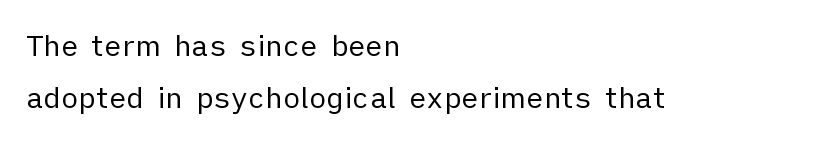
The image shows 29 px regular-weight sans-serif type, upright; set left-aligned, line spacing 1.81x, normal letter spacing, not underlined; low stroke contrast and a medium x-height.
